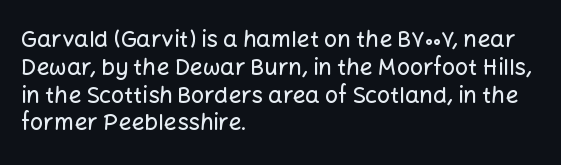
Here the glyphs are tracked normally, forming tight word shapes. The specimen omits any rule beneath the text block's lines. Vertical strokes here are truly vertical. The lines in this sample share a left origin and differ only in where they stop.
